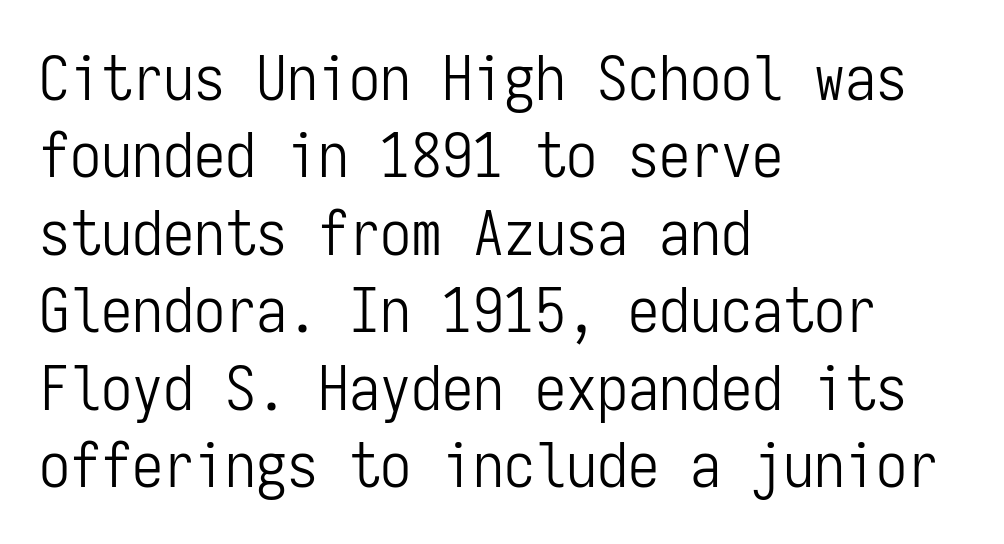
{"serif": "no", "italic": "no", "bold": "no", "weight": "light", "width": "condensed", "stroke_contrast": "low", "x_height": "medium", "monospaced": "yes", "underline": "no", "align": "left", "line_spacing": "normal", "line_spacing_ratio": 1.25, "letter_spacing": "normal", "letter_spacing_em": 0.0, "glyph_px": 62}
